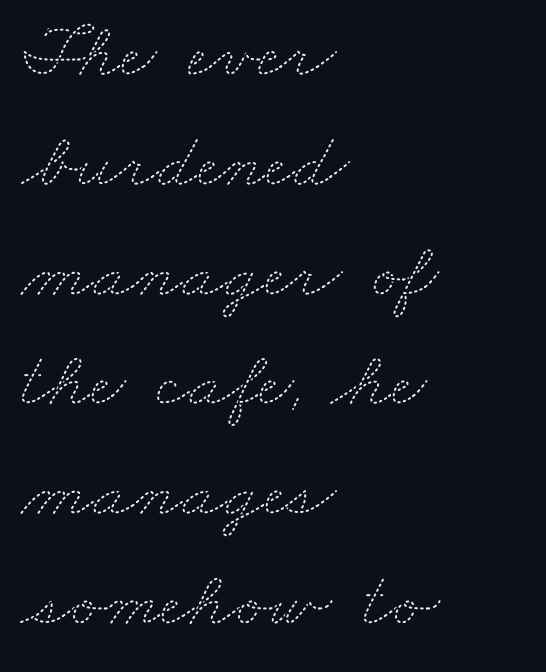
{"bold": "no", "weight": "thin", "width": "wide", "stroke_contrast": "medium", "x_height": "small", "monospaced": "no", "underline": "no", "align": "left", "line_spacing": "normal", "line_spacing_ratio": 1.39, "letter_spacing": "normal", "letter_spacing_em": 0.0, "glyph_px": 79}
